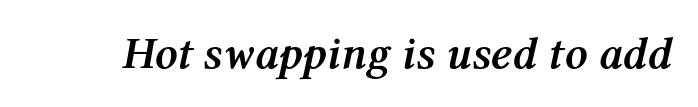
The image shows 45 px semibold type, italic (leaning right); set normal letter spacing, not underlined; medium stroke contrast and a medium x-height.
